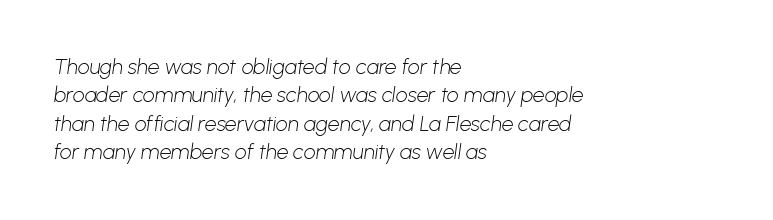
The specimen omits any rule beneath the text block's lines. The setting favours the left margin, as ordinary paragraphs usually do. How are the letters spaced? Ordinarily, with no added tracking. The passage shown stacks its lines at a standard gap.
